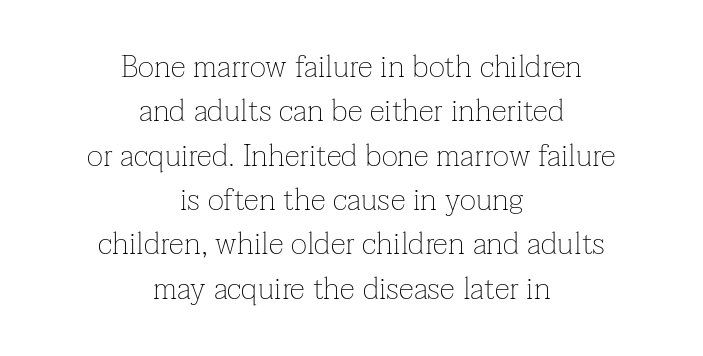
The image shows 31 px thin serif type, upright; set centered, normal line spacing (1.43x), normal letter spacing, not underlined; low stroke contrast and a medium x-height.
